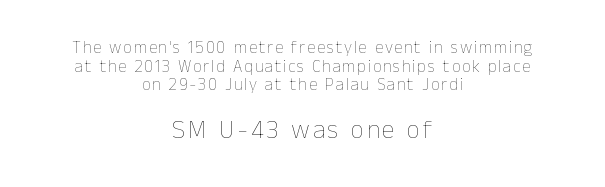
Is there any slant? The stems are plumb. Size hierarchy here favors the trailing block over the leading one. Is there much room between lines? No — they nearly touch. Descenders hang freely into open space. The text block is weighted toward neither margin, spreading evenly from the middle.
